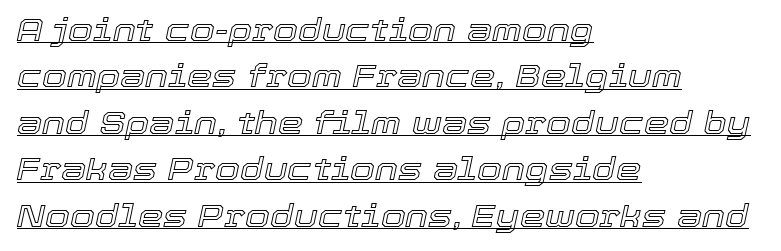
The image shows 32 px text type, italic (leaning right); set left-aligned, normal line spacing (1.45x), normal letter spacing, underlined; a medium x-height.
